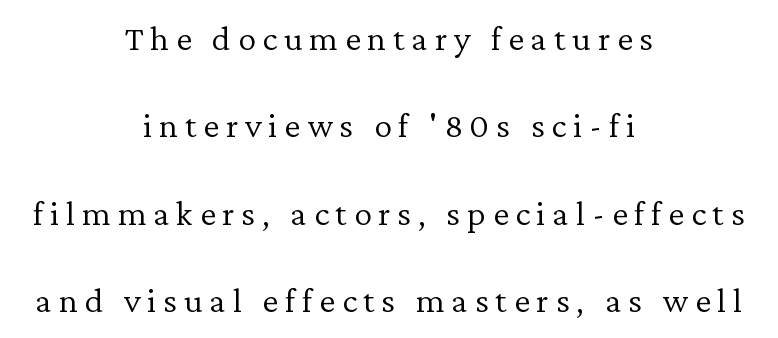
The image shows 36 px light serif type, upright; set centered, loose line spacing (2.43x), not underlined; low stroke contrast and a medium x-height.
